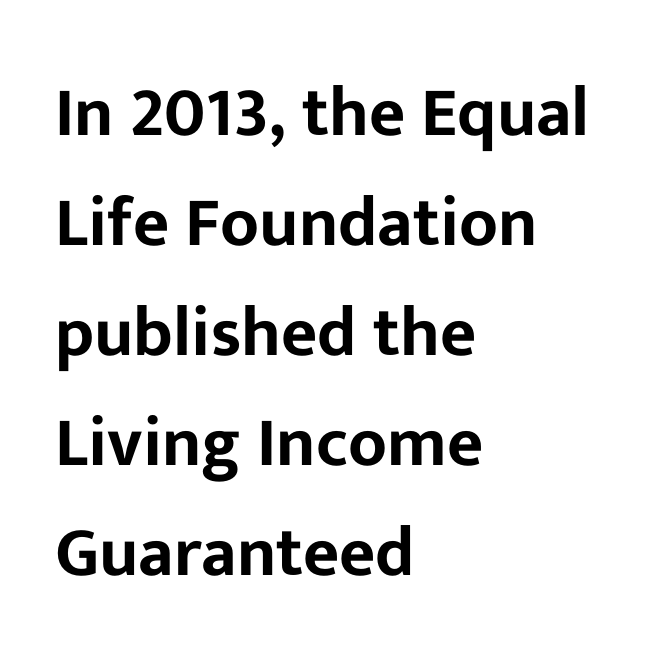
Q: Is the text italic (slanted)? A: No, it is upright.
Q: Is the typeface a serif or a sans-serif typeface? A: Sans-serif.
Q: Is the text underlined? A: No.
Q: How is the paragraph aligned? A: Left-aligned.
Q: Is the spacing between letters normal or unusually wide? A: Normal.
Q: Is the spacing between lines tight, normal or loose? A: Normal.
Q: Width (condensed, normal, or wide)? A: Normal.
Q: Stroke contrast? A: Low.
Q: x-height? A: Medium.
Q: Monospaced? A: No.
